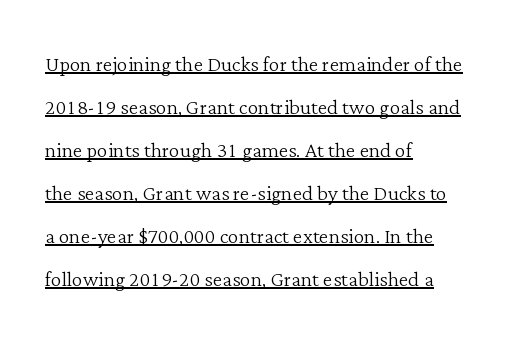
The face used here is rendered with its standard letterfit. Which margin do the lines hug? The left one — the right edge is uneven. The words here are underlined. The leading is moderate, giving the passage an even texture. It's the straight-up-and-down kind of type. The weight tops out at a normal text grade.
